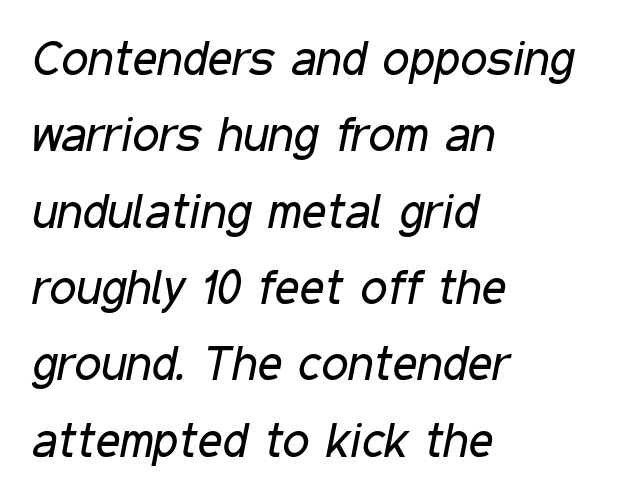
Notice how descenders clear the ascenders below comfortably — that's standard leading. Between one letter and the next there's only the usual sliver of space. These lines were composed using italics. Character widths vary here, with narrow letters taking less room than wide ones. This sample is left-justified, so line endings fall wherever the words run out.
